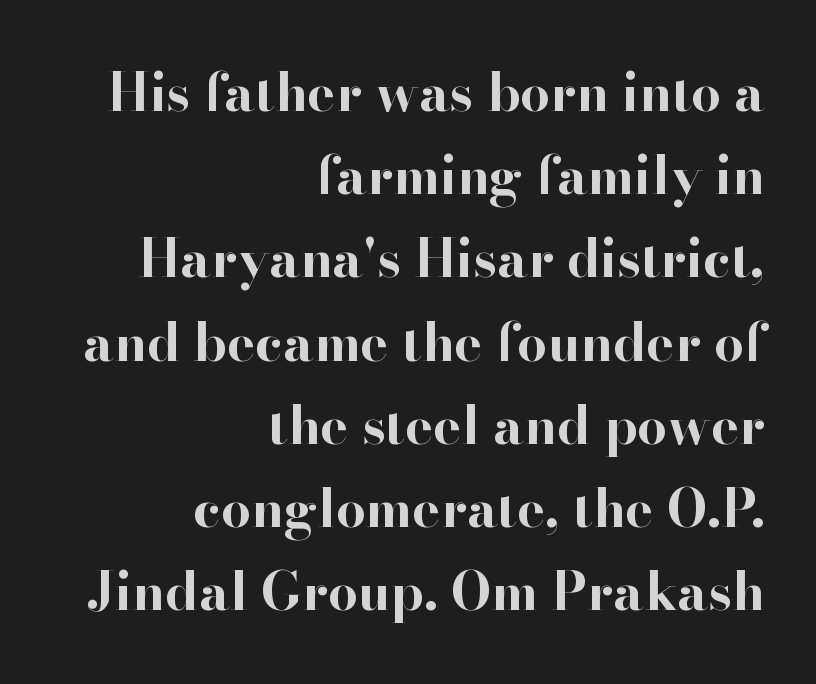
Q: Is the text bold? A: Yes.
Q: Is the text italic (slanted)? A: No, it is upright.
Q: Is the typeface a serif or a sans-serif typeface? A: Serif.
Q: Is the text underlined? A: No.
Q: How is the paragraph aligned? A: Right-aligned.
Q: Is the spacing between letters normal or unusually wide? A: Normal.
Q: Is the spacing between lines tight, normal or loose? A: Normal.
Q: Width (condensed, normal, or wide)? A: Normal.
Q: Stroke contrast? A: High.
Q: x-height? A: Small.
Q: Monospaced? A: No.
